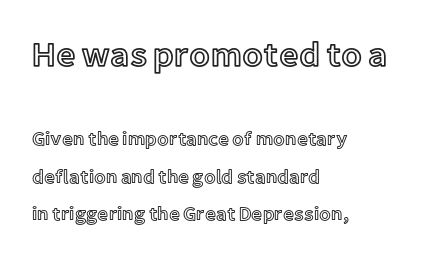
Q: Is the text italic (slanted)? A: No, it is upright.
Q: Is the text underlined? A: No.
Q: How is the paragraph aligned? A: Left-aligned.
Q: Is the spacing between letters normal or unusually wide? A: Normal.
Q: Is the spacing between lines tight, normal or loose? A: Loose.
Q: Which block of text is set in a larger size, the first (top) or the second (bottom)? A: The first (top) one.
Q: Width (condensed, normal, or wide)? A: Normal.
Q: x-height? A: Medium.
Q: Monospaced? A: No.
